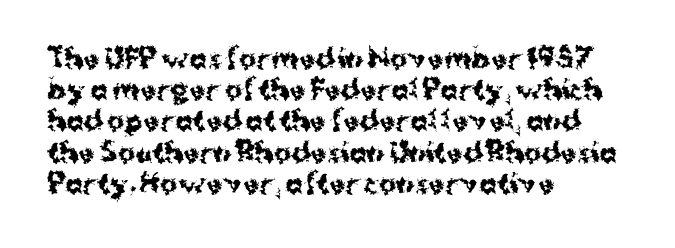
The image shows 26 px bold type, upright; set left-aligned, line spacing 1.2x, normal letter spacing, not underlined.
